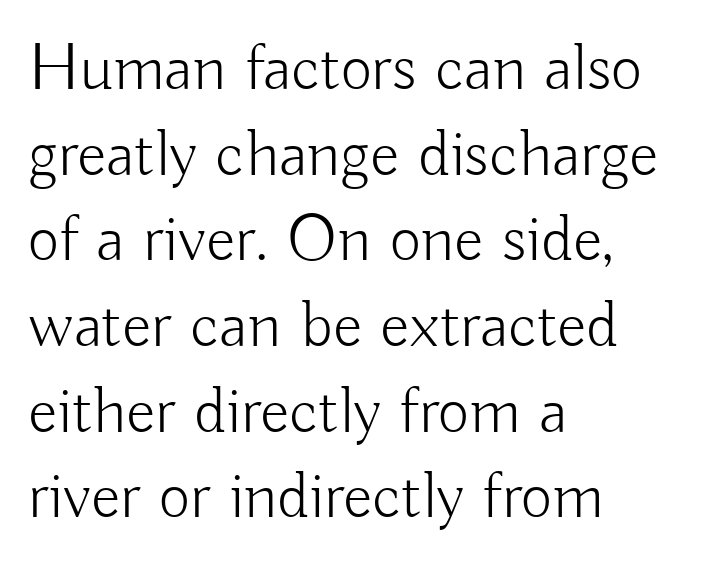
Character widths vary here, with narrow letters taking less room than wide ones. What's the leading like? Ordinary, nothing unusual. Designer's note — italics off, roman on. Notice how the passage keeps a crisp vertical edge on the left only.
